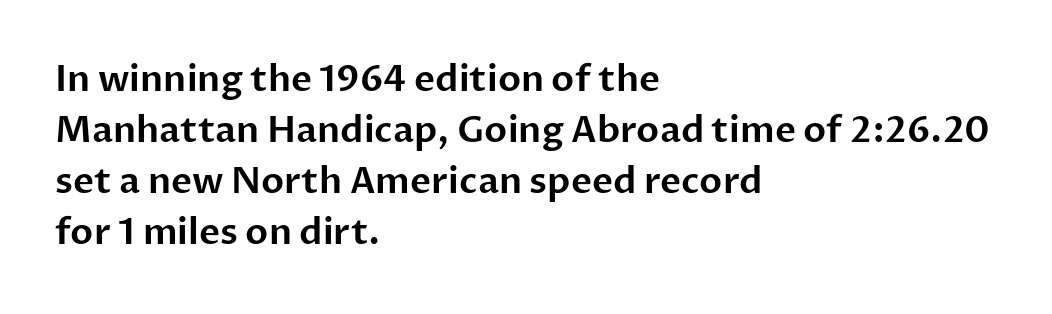
Vertically, the passage feels balanced, rows spaced as you'd expect. The letters sit at their default tracking, neither squeezed nor spread. The passage shown is typed in a proportional face where columns would drift. Glance below the letters and you will spot only blank space. The typeface chosen for these lines omits serifs.
